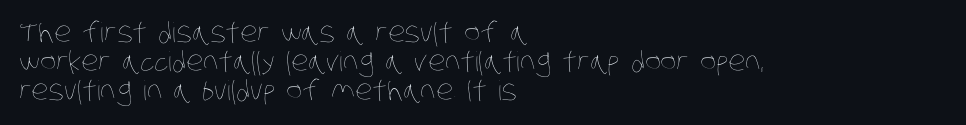
The image shows 27 px text type; set left-aligned, tight line spacing (1.08x), normal letter spacing, not underlined.
